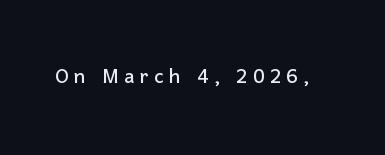
Q: Is the text italic (slanted)? A: No, it is upright.
Q: Is the text underlined? A: No.
Q: Is the spacing between letters normal or unusually wide? A: Unusually wide.
